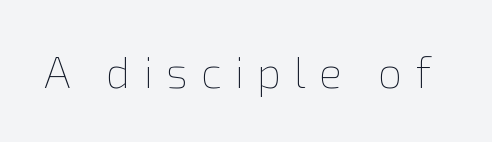
The image shows 44 px thin type, upright; set unusually wide letter spacing (+0.29 em), not underlined; a medium x-height.
